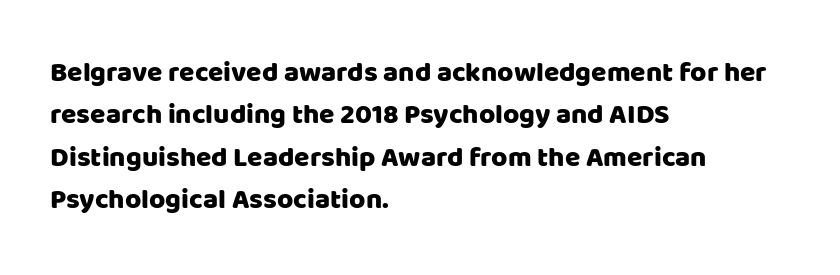
The image shows 28 px sans-serif type, upright; set left-aligned, normal line spacing (1.51x), normal letter spacing, not underlined; low stroke contrast and a large x-height.
